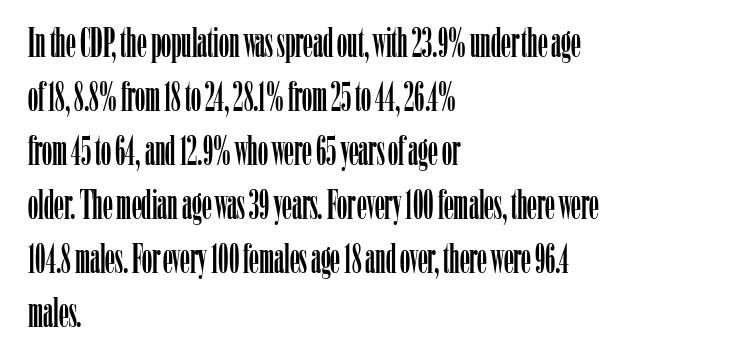
Letterform terminals end in serifs throughout the passage. Summary of vertical rhythm: regular, with standard interline spacing. The compositor pushed each line to the left boundary. Here the designer chose a conventional face with non-uniform glyph widths. The horizontal fit of the characters is conventional and even.
